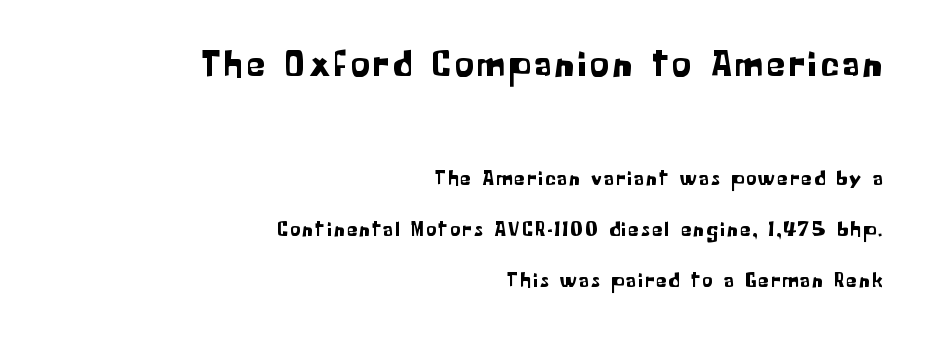
The gap between lines stays unmarked. Line ends are locked; line starts wander. The lines are spread far apart with generous leading. These lines are rendered in a variable-pitch font.
